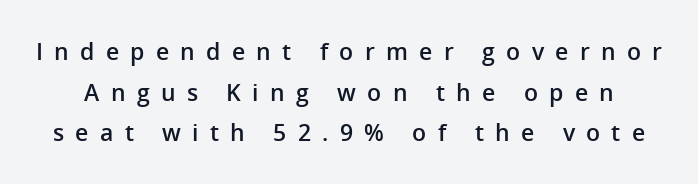
{"italic": "no", "bold": "semi", "underline": "no", "line_spacing_ratio": 1.77, "letter_spacing": "wide", "letter_spacing_em": 0.49, "glyph_px": 23}
